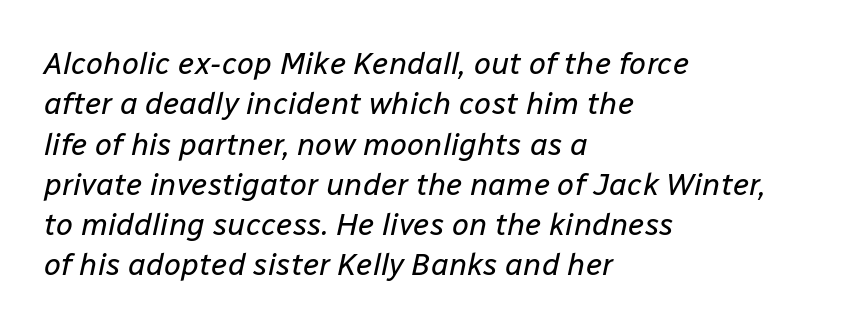
A typesetter would call this leading conventional body-copy spacing. Is the letter spacing exaggerated? No — it looks like the ordinary default. A clean baseline with only descenders dipping below it. Horizontal alignment here is leftward, the default for most running prose. Heft: none added — not bold.
